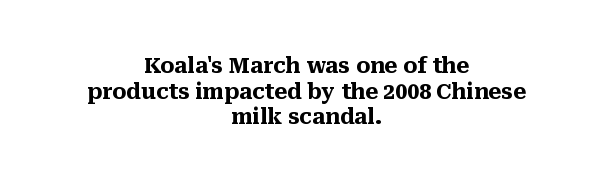
The image shows 21 px bold type, upright; set centered, line spacing 1.22x, normal letter spacing, not underlined.
